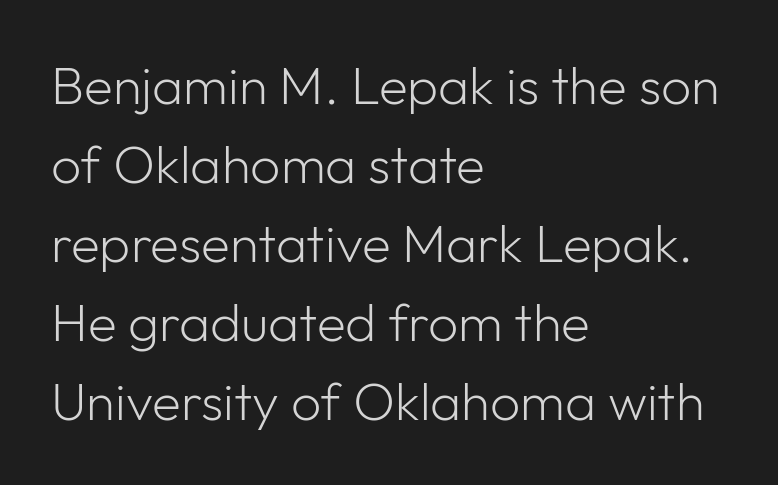
{"serif": "no", "italic": "no", "bold": "no", "weight": "light", "width": "normal", "stroke_contrast": "low", "x_height": "medium", "monospaced": "no", "underline": "no", "align": "left", "line_spacing": "normal", "line_spacing_ratio": 1.49, "letter_spacing": "normal", "letter_spacing_em": 0.0, "glyph_px": 53}
